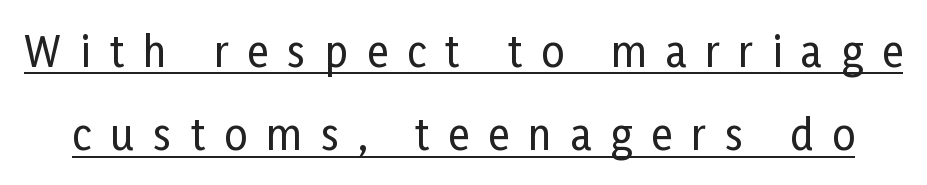
Q: Is the text italic (slanted)? A: No, it is upright.
Q: Is the typeface a serif or a sans-serif typeface? A: Sans-serif.
Q: Is the text underlined? A: Yes.
Q: Is the spacing between letters normal or unusually wide? A: Unusually wide.
Q: Is the spacing between lines tight, normal or loose? A: Loose.
Q: Width (condensed, normal, or wide)? A: Condensed.
Q: Stroke contrast? A: Low.
Q: x-height? A: Medium.
Q: Monospaced? A: No.
